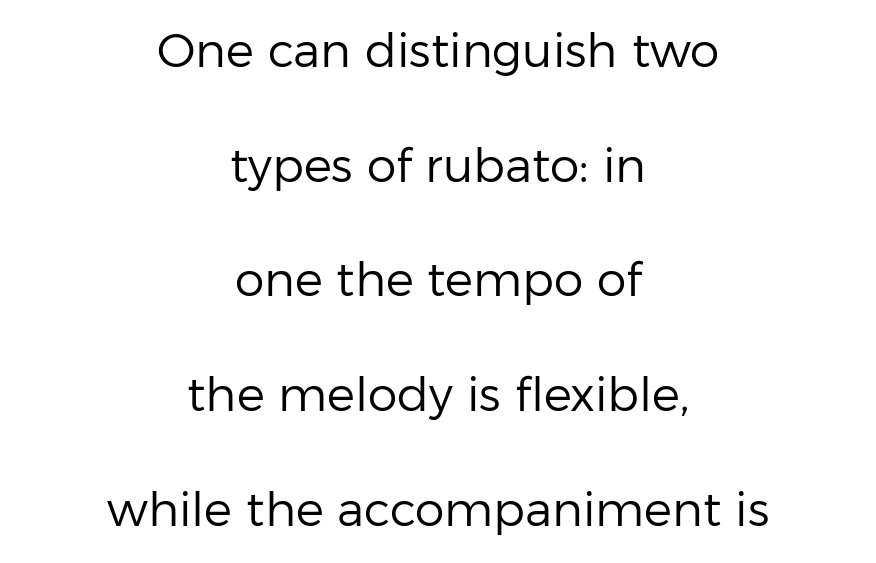
{"serif": "no", "italic": "no", "bold": "no", "weight": "regular", "width": "normal", "stroke_contrast": "low", "x_height": "medium", "monospaced": "no", "underline": "no", "align": "center", "line_spacing": "loose", "line_spacing_ratio": 2.44, "letter_spacing": "normal", "letter_spacing_em": 0.0, "glyph_px": 47}
